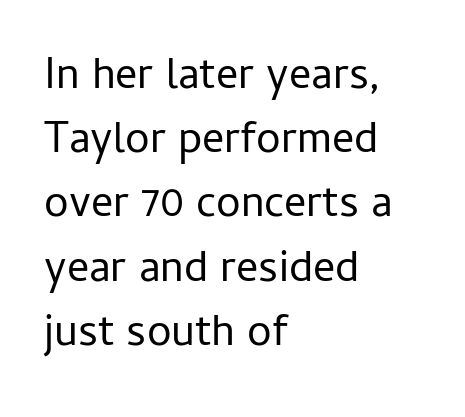
Q: Is the text bold? A: No.
Q: Is the text italic (slanted)? A: No, it is upright.
Q: Is the typeface a serif or a sans-serif typeface? A: Sans-serif.
Q: Is the text underlined? A: No.
Q: How is the paragraph aligned? A: Left-aligned.
Q: Is the spacing between letters normal or unusually wide? A: Normal.
Q: Is the spacing between lines tight, normal or loose? A: Normal.
Q: Width (condensed, normal, or wide)? A: Normal.
Q: Stroke contrast? A: Low.
Q: x-height? A: Medium.
Q: Monospaced? A: No.
